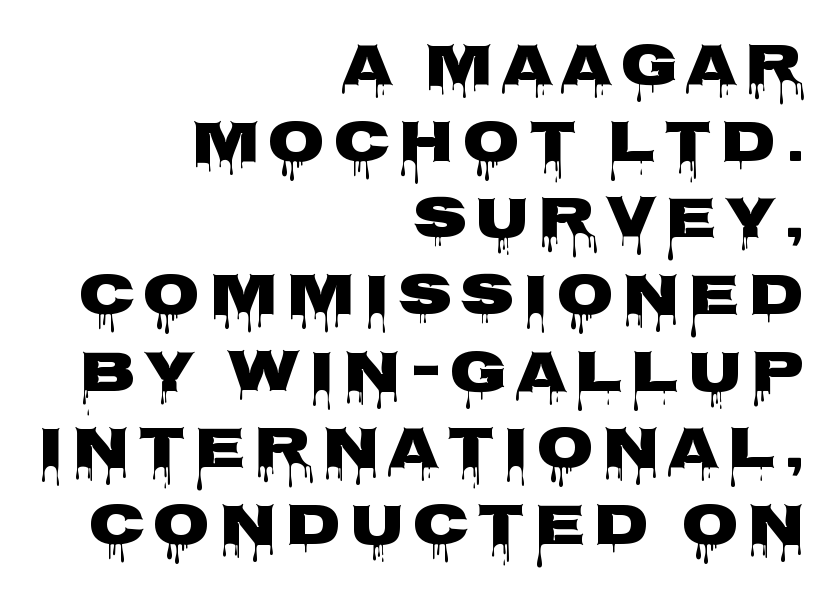
{"serif": "no", "italic": "no", "bold": "yes", "weight": "heavy", "width": "wide", "stroke_contrast": "low", "x_height": "large", "monospaced": "no", "underline": "no", "align": "right", "line_spacing": "normal", "line_spacing_ratio": 1.3, "glyph_px": 59}
